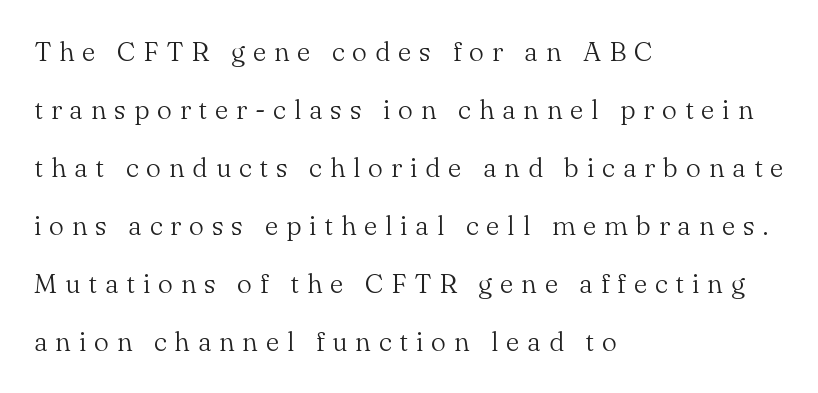
{"italic": "no", "bold": "no", "underline": "no", "align": "left", "line_spacing": "loose", "line_spacing_ratio": 2.15, "letter_spacing": "wide", "letter_spacing_em": 0.29, "glyph_px": 27}
